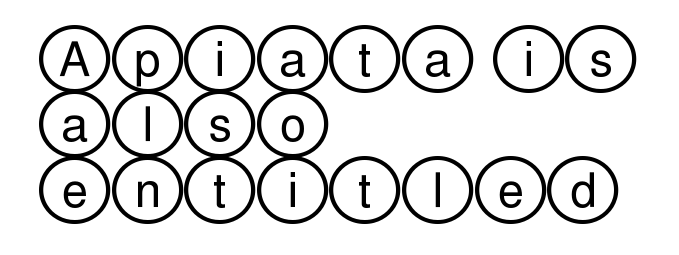
{"italic": "no", "width": "wide", "x_height": "large", "underline": "no", "align": "left", "line_spacing": "normal", "line_spacing_ratio": 1.39, "letter_spacing": "normal", "letter_spacing_em": 0.0, "glyph_px": 47}
